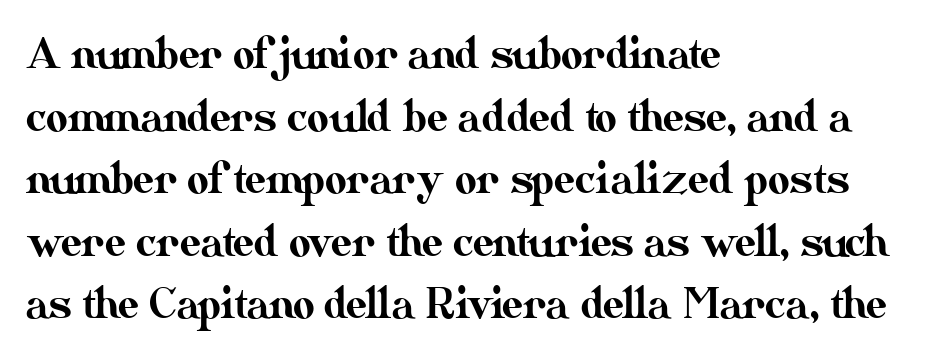
Q: Is the text italic (slanted)? A: No, it is upright.
Q: Is the text underlined? A: No.
Q: How is the paragraph aligned? A: Left-aligned.
Q: Is the spacing between letters normal or unusually wide? A: Normal.
Q: Is the spacing between lines tight, normal or loose? A: Normal.
Q: Width (condensed, normal, or wide)? A: Normal.
Q: Stroke contrast? A: Medium.
Q: x-height? A: Small.
Q: Monospaced? A: No.
